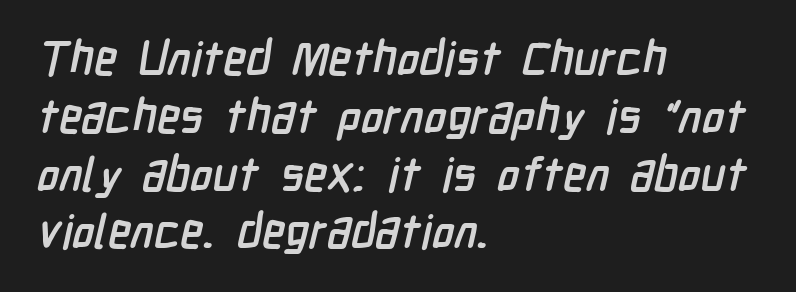
{"serif": "no", "bold": "yes", "weight": "semibold", "width": "condensed", "stroke_contrast": "low", "x_height": "medium", "monospaced": "no", "underline": "no", "align": "left", "line_spacing_ratio": 1.23, "letter_spacing": "normal", "letter_spacing_em": 0.0, "glyph_px": 47}
